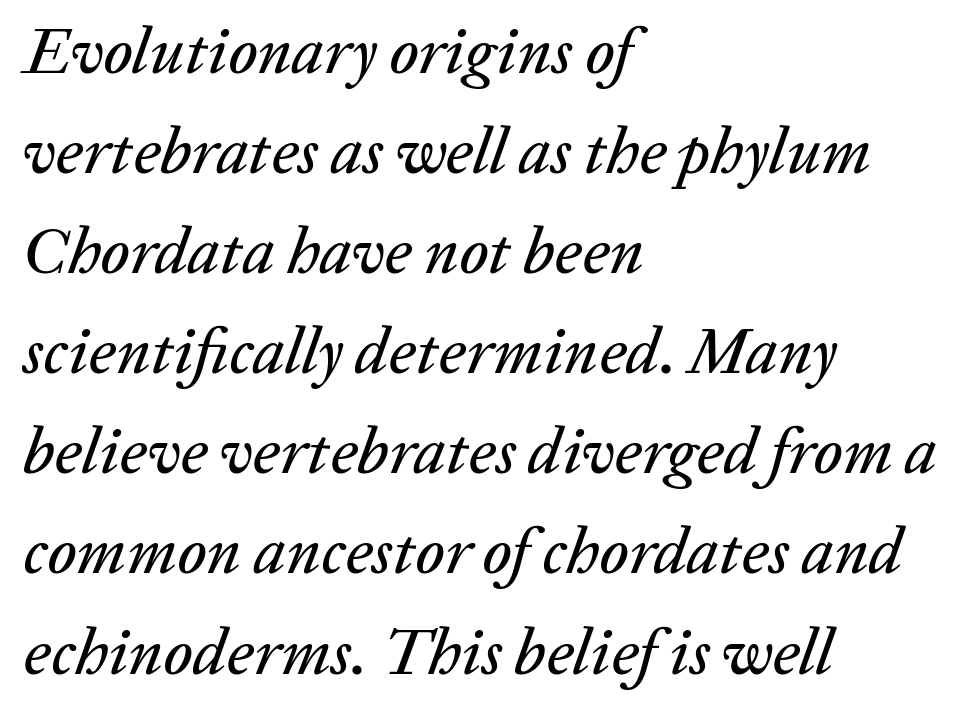
Q: Is the text italic (slanted)? A: Yes, it leans right by about 20 degrees.
Q: Is the text underlined? A: No.
Q: How is the paragraph aligned? A: Left-aligned.
Q: Is the spacing between letters normal or unusually wide? A: Normal.
Q: Is the spacing between lines tight, normal or loose? A: Normal.
Q: Width (condensed, normal, or wide)? A: Normal.
Q: Stroke contrast? A: Low.
Q: x-height? A: Medium.
Q: Monospaced? A: No.
